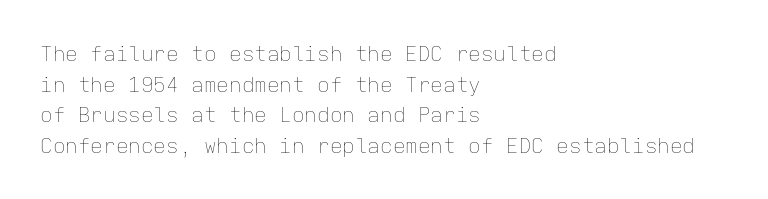
{"italic": "no", "bold": "no", "underline": "no", "align": "left", "line_spacing": "normal", "line_spacing_ratio": 1.46, "letter_spacing": "normal", "letter_spacing_em": 0.0, "glyph_px": 21}
